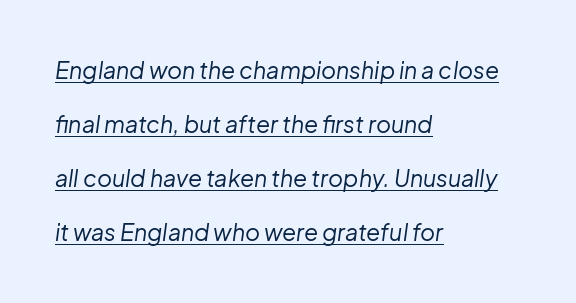
The image shows 23 px text type, italic (leaning right); set left-aligned, loose line spacing (2.35x), normal letter spacing, underlined.
